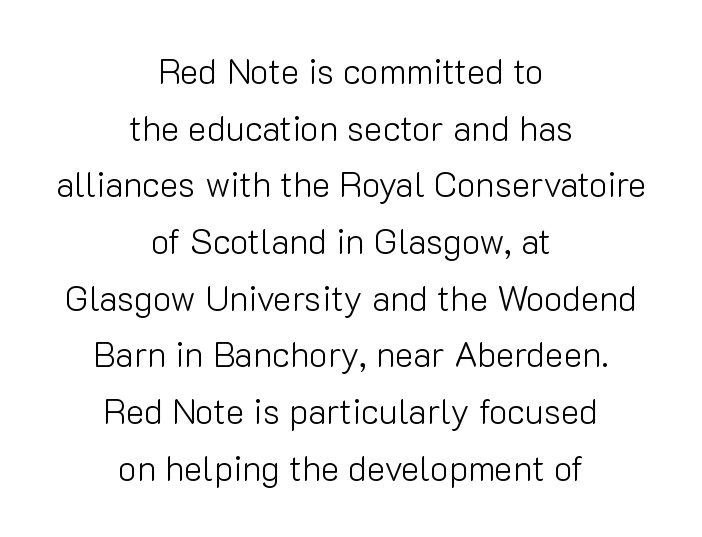
Q: Is the text bold? A: No.
Q: Is the text italic (slanted)? A: No, it is upright.
Q: Is the typeface a serif or a sans-serif typeface? A: Sans-serif.
Q: Is the text underlined? A: No.
Q: How is the paragraph aligned? A: Centered.
Q: Is the spacing between letters normal or unusually wide? A: Normal.
Q: Is the spacing between lines tight, normal or loose? A: Normal.
Q: Width (condensed, normal, or wide)? A: Normal.
Q: Stroke contrast? A: Low.
Q: x-height? A: Medium.
Q: Monospaced? A: No.
